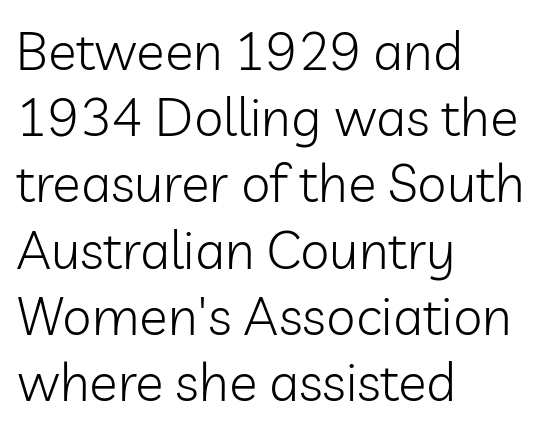
The image shows 53 px light sans-serif type, upright; set left-aligned, normal line spacing (1.25x), normal letter spacing, not underlined; low stroke contrast and a medium x-height.
